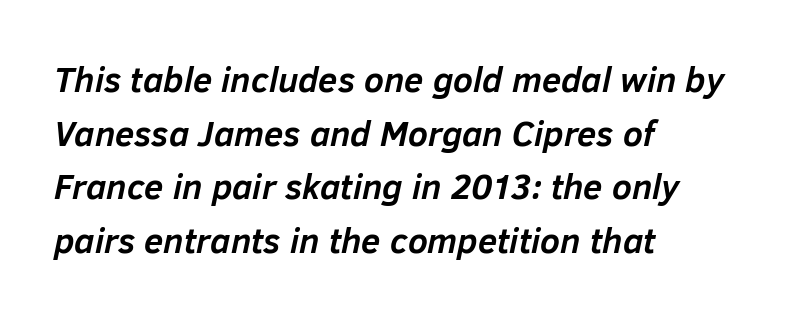
The image shows 35 px semibold type, italic (leaning right); set left-aligned, normal line spacing (1.53x), normal letter spacing, not underlined; low stroke contrast and a medium x-height.
